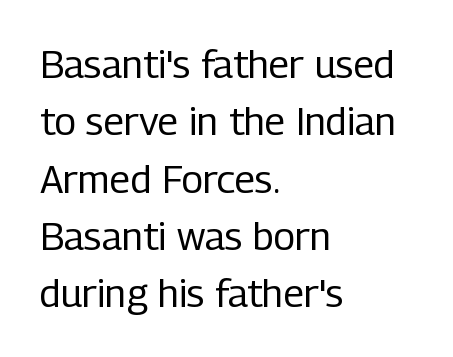
The area under the type is left untouched. Rows of type keep a routine distance in the vertical direction. Tall strokes in this sample are plumb rather than angled. These lines are rendered in a variable-pitch font. Observe the absence of serifs on each vertical stroke in this sample. Caption: face not bold, strokes unweighted.
